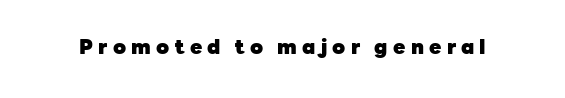
Summary of weight: heavy, a full bold. Ordinary non-slanted type is in use. The passage shown is not underscored anywhere. Glyph-to-glyph distance is far greater than everyday printed text.
